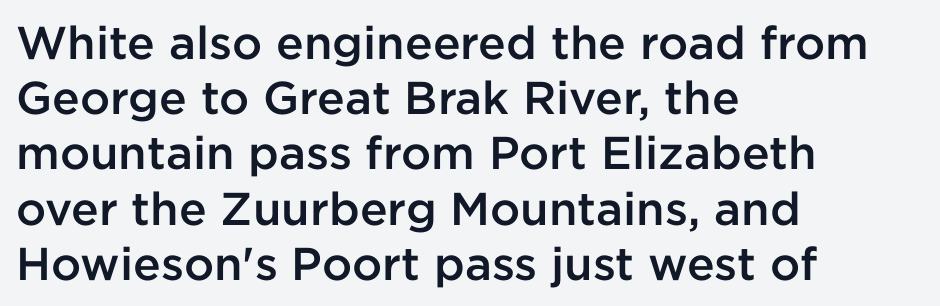
The image shows 46 px semibold sans-serif type, upright; set left-aligned, line spacing 1.2x, normal letter spacing, not underlined; low stroke contrast and a medium x-height.
